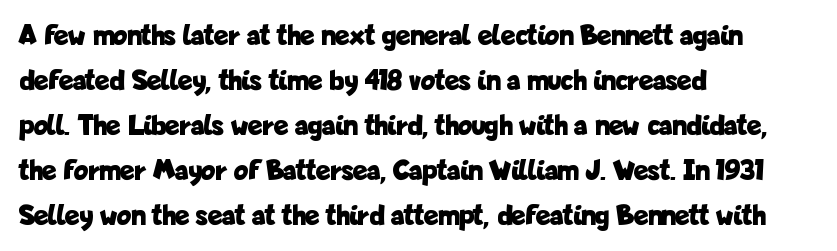
Spacing verdict: proportional, widths tailored to each character. Letters rest on an invisible, unmarked baseline. Nothing sits at the stroke ends, so this counts as sans-serif. Layout note: lines flush left. This rendering leaves character spacing at its baseline value. A dark, heavy texture on the line: the type is bold.
